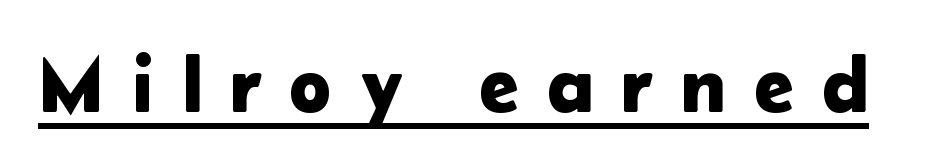
Words appear elongated and porous because spacing is wide. Students, observe the line beneath the letters — that is underlining. Here the designer chose a conventional face with non-uniform glyph widths. A roman cut, with each character standing at attention. You can tell from the bare stems that sans-serif type was used.
